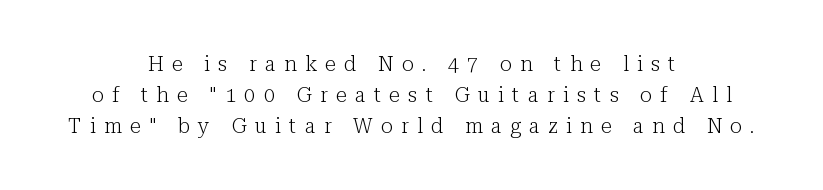
The image shows 20 px text type, upright; set centered, normal line spacing (1.54x), unusually wide letter spacing (+0.42 em), not underlined.
